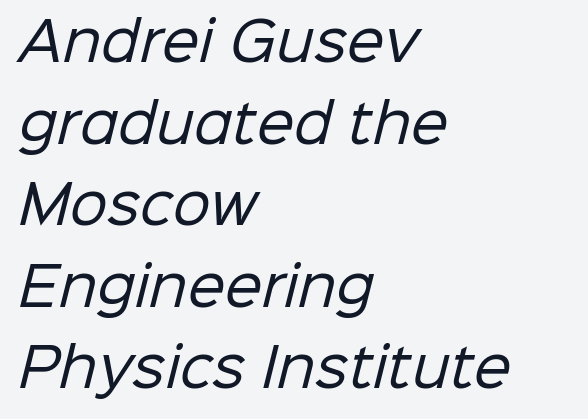
{"serif": "no", "bold": "no", "weight": "regular", "width": "normal", "stroke_contrast": "low", "x_height": "medium", "monospaced": "no", "underline": "no", "align": "left", "line_spacing": "normal", "line_spacing_ratio": 1.54, "letter_spacing": "normal", "letter_spacing_em": 0.0, "glyph_px": 53}
